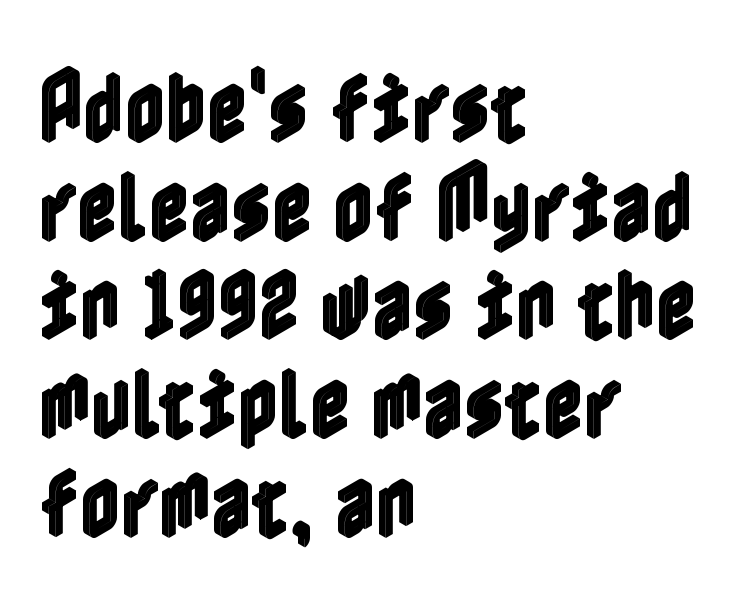
The rendering anchors every line to the left-hand side. Does the lettering tilt? It doesn't — this is upright. The gaps between neighbouring characters are ordinary and unremarkable. What's the leading like? Ordinary, nothing unusual. The words here are not underlined.
